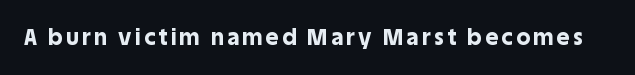
{"italic": "no", "bold": "yes", "underline": "no", "glyph_px": 22}
